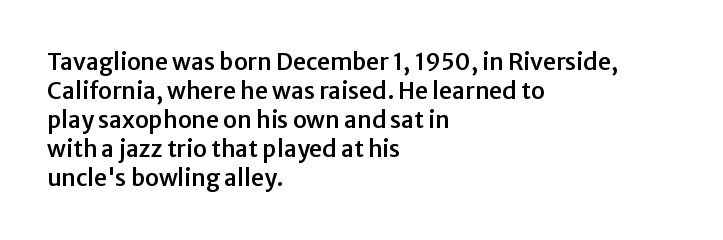
Posture: straight, roman, zero tilt. The passage shown is not underscored anywhere. The rendering anchors every line to the left-hand side. The gaps between neighbouring characters are ordinary and unremarkable.
